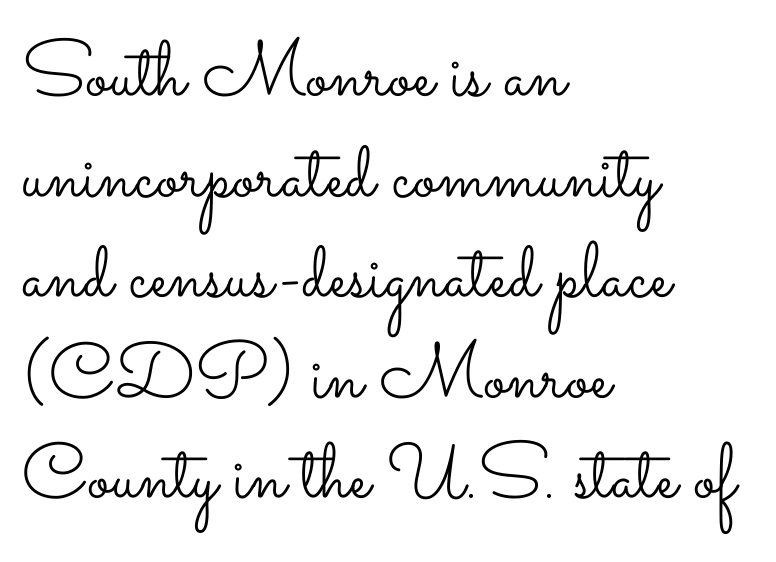
{"bold": "no", "weight": "light", "width": "wide", "stroke_contrast": "low", "x_height": "small", "monospaced": "no", "underline": "no", "align": "left", "line_spacing": "normal", "line_spacing_ratio": 1.29, "letter_spacing": "normal", "letter_spacing_em": 0.0, "glyph_px": 78}
